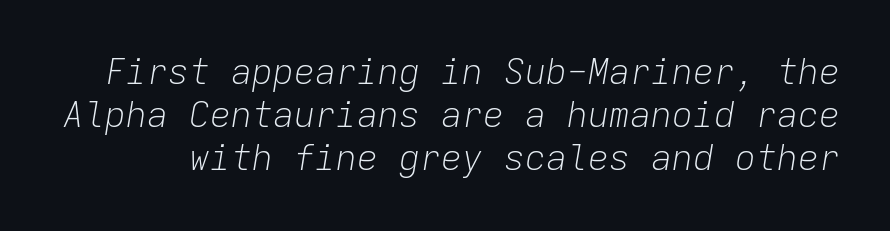
Is this a heavy cut? Hardly; it is regular or lighter. You could call the tracking neutral — neither tight nor loose. These lines were composed using italics. Underline: absent. The passage shown is typed in a monospace face where columns stay perfectly aligned.
